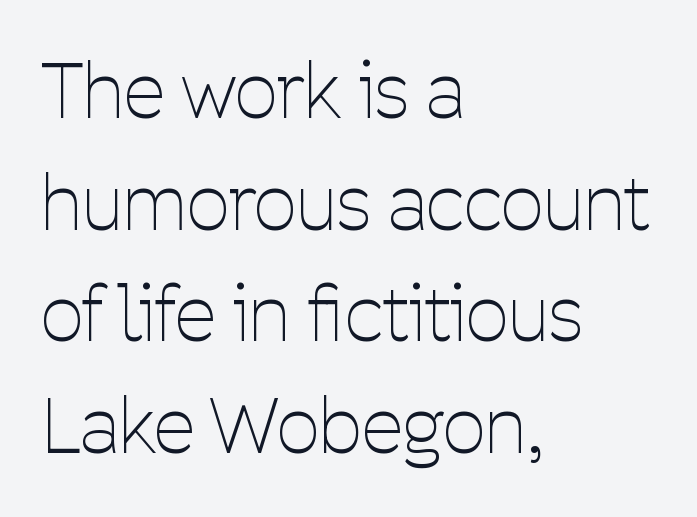
Underline: absent. A typesetter would call this proportional, since set widths differ per character. Which margin do the lines hug? The left one — the right edge is uneven. Characters follow at the spacing the type designer built in. Stem width sits at or under what a default text font uses.
